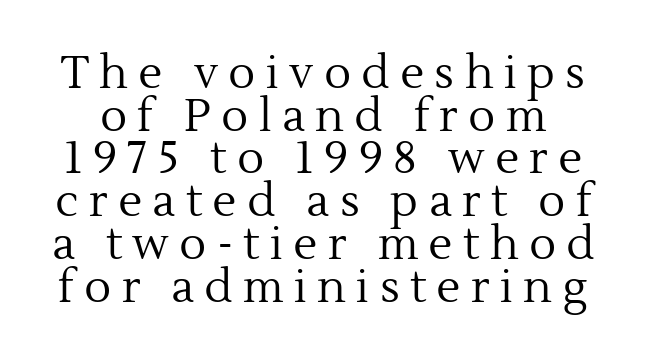
Q: Is the text bold? A: No.
Q: Is the text italic (slanted)? A: No, it is upright.
Q: Is the typeface a serif or a sans-serif typeface? A: Serif.
Q: Is the text underlined? A: No.
Q: Is the spacing between letters normal or unusually wide? A: Unusually wide.
Q: Is the spacing between lines tight, normal or loose? A: Tight.
Q: Width (condensed, normal, or wide)? A: Normal.
Q: x-height? A: Medium.
Q: Monospaced? A: No.
